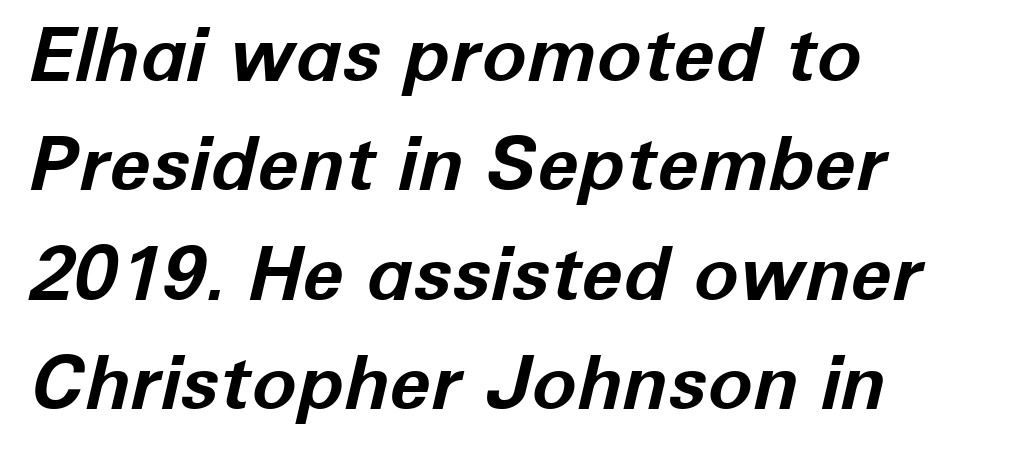
Look at the tracking — it's just the regular setting, nothing added. Underlining? Definitely not there. Summary of vertical rhythm: regular, with standard interline spacing. Spacing verdict: proportional, widths tailored to each character. Stroke thickness is high; the sample reads as a true bold.
